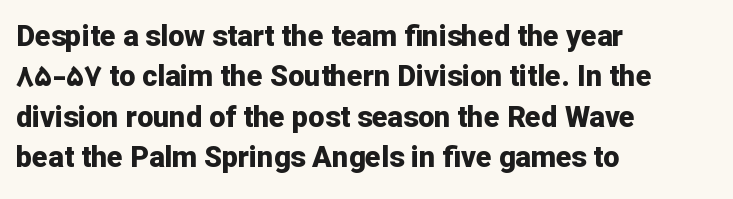
A typesetter would mark this as roman, not italic. Heavy, bold letterforms. The passage shown has conventional tracking throughout. No feet cap the strokes, marking this as sans-serif type.
